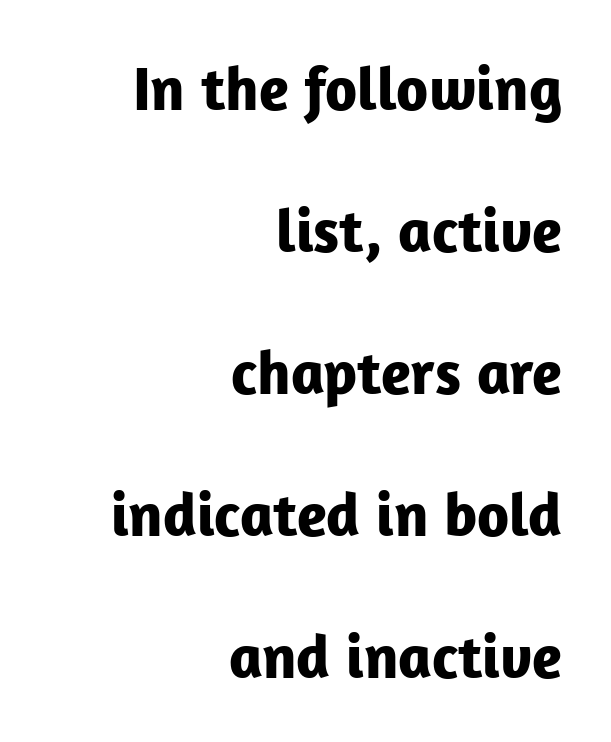
Q: Is the text bold? A: Yes.
Q: Is the text italic (slanted)? A: No, it is upright.
Q: Is the typeface a serif or a sans-serif typeface? A: Sans-serif.
Q: Is the text underlined? A: No.
Q: How is the paragraph aligned? A: Right-aligned.
Q: Is the spacing between letters normal or unusually wide? A: Normal.
Q: Is the spacing between lines tight, normal or loose? A: Loose.
Q: Width (condensed, normal, or wide)? A: Normal.
Q: Stroke contrast? A: Low.
Q: x-height? A: Medium.
Q: Monospaced? A: No.
